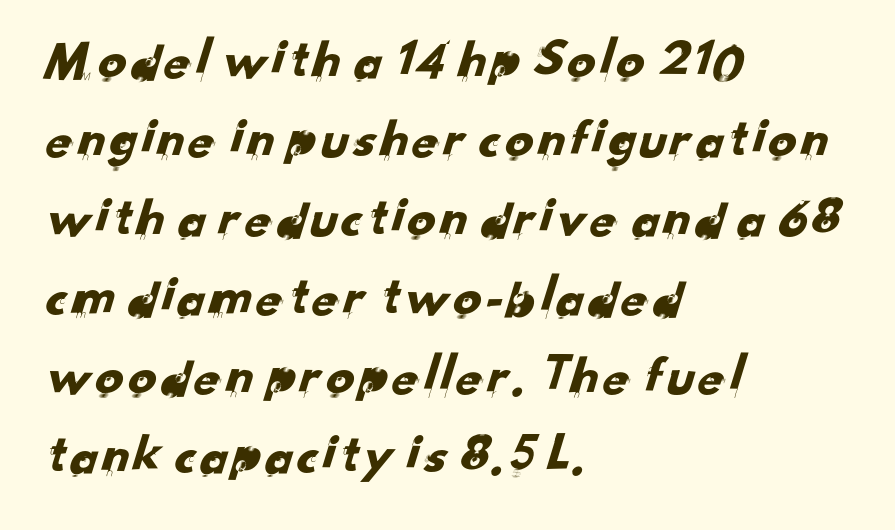
Each letter keeps its own natural width here, so spacing adapts to shape. The space directly below the letters is spotless. Horizontal alignment here is leftward, the default for most running prose. The vertical gap from one line to the next is medium. Unlike a traditional serif, this face leaves its strokes unadorned.
